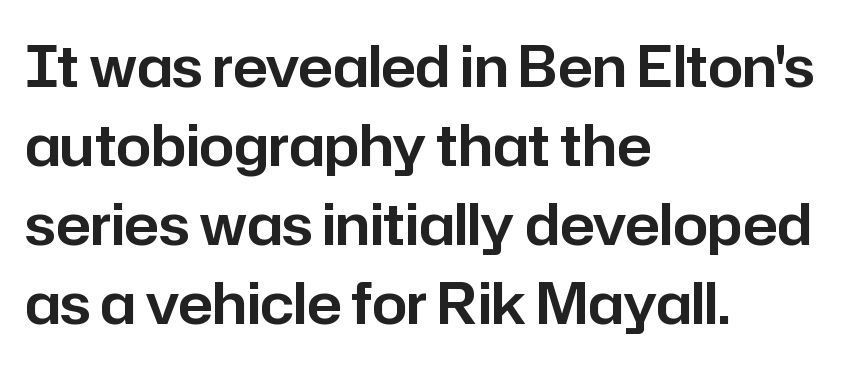
Q: Is the text italic (slanted)? A: No, it is upright.
Q: Is the typeface a serif or a sans-serif typeface? A: Sans-serif.
Q: Is the text underlined? A: No.
Q: How is the paragraph aligned? A: Left-aligned.
Q: Is the spacing between letters normal or unusually wide? A: Normal.
Q: Is the spacing between lines tight, normal or loose? A: Normal.
Q: Width (condensed, normal, or wide)? A: Normal.
Q: Stroke contrast? A: Low.
Q: x-height? A: Medium.
Q: Monospaced? A: No.
